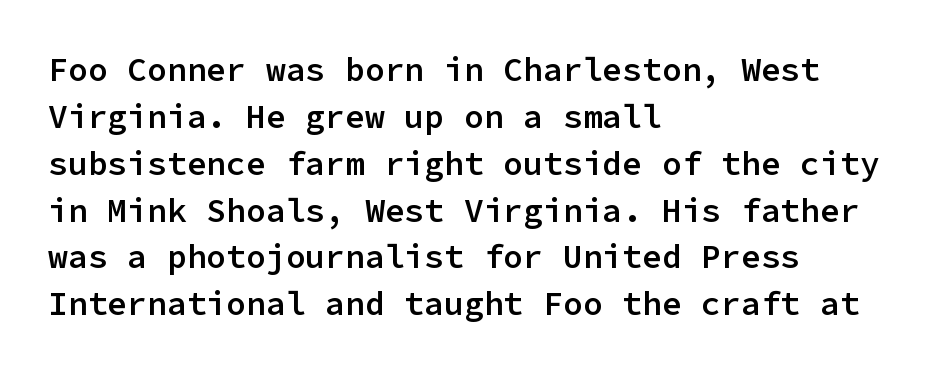
Q: Is the text bold? A: Semi-bold.
Q: Is the text italic (slanted)? A: No, it is upright.
Q: Is the typeface a serif or a sans-serif typeface? A: Sans-serif.
Q: Is the text underlined? A: No.
Q: How is the paragraph aligned? A: Left-aligned.
Q: Is the spacing between letters normal or unusually wide? A: Normal.
Q: Is the spacing between lines tight, normal or loose? A: Normal.
Q: Width (condensed, normal, or wide)? A: Normal.
Q: Stroke contrast? A: Low.
Q: x-height? A: Medium.
Q: Monospaced? A: Yes.
